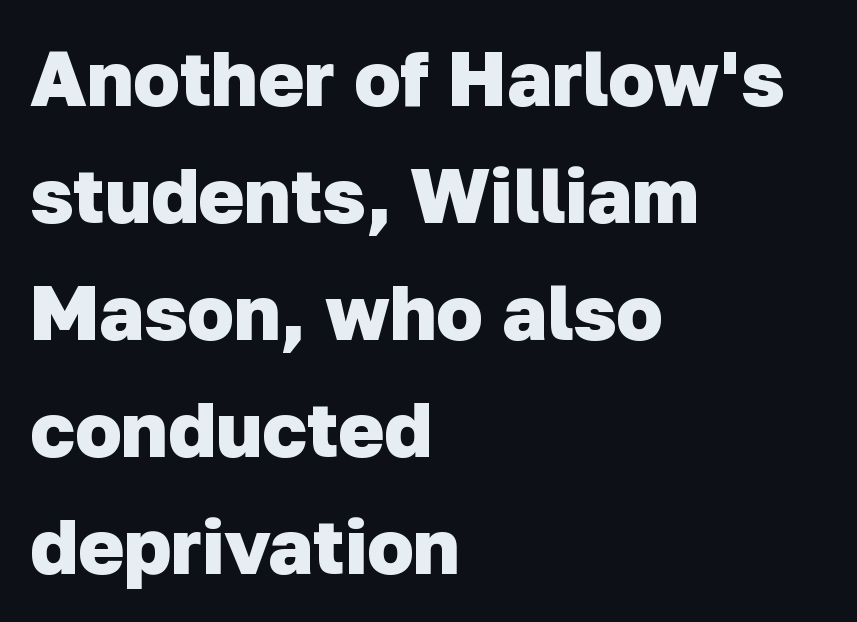
The image shows 77 px heavy sans-serif type; set left-aligned, normal line spacing (1.52x), normal letter spacing, not underlined; low stroke contrast and a medium x-height.
